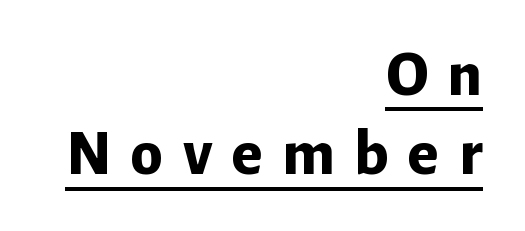
Leftover space on each line is placed entirely before the opening word. The string is rendered with underlining switched on. Caption: bold face, heavy strokes. Check where the strokes stop: nothing finishes them off — pure sans.
